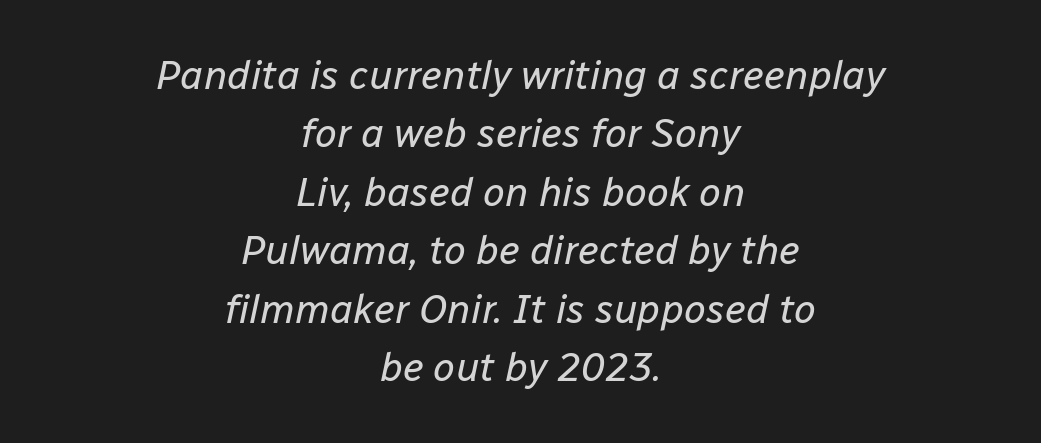
{"italic": "yes", "lean": "right", "slant_degrees": 12, "bold": "no", "weight": "regular", "width": "normal", "stroke_contrast": "low", "x_height": "medium", "monospaced": "no", "underline": "no", "align": "center", "line_spacing": "normal", "line_spacing_ratio": 1.46, "letter_spacing": "normal", "letter_spacing_em": 0.0, "glyph_px": 40}
